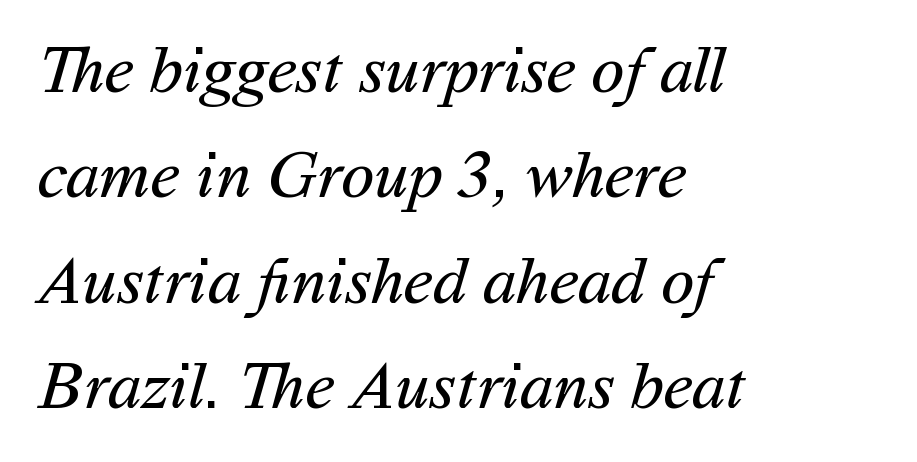
The image shows 68 px regular-weight sans-serif type; set left-aligned, normal line spacing (1.55x), normal letter spacing, not underlined; medium stroke contrast and a medium x-height.
